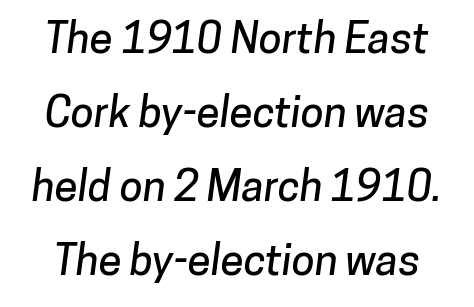
Q: Is the typeface a serif or a sans-serif typeface? A: Sans-serif.
Q: Is the text underlined? A: No.
Q: Is the spacing between letters normal or unusually wide? A: Normal.
Q: Width (condensed, normal, or wide)? A: Normal.
Q: Stroke contrast? A: Low.
Q: x-height? A: Medium.
Q: Monospaced? A: No.
